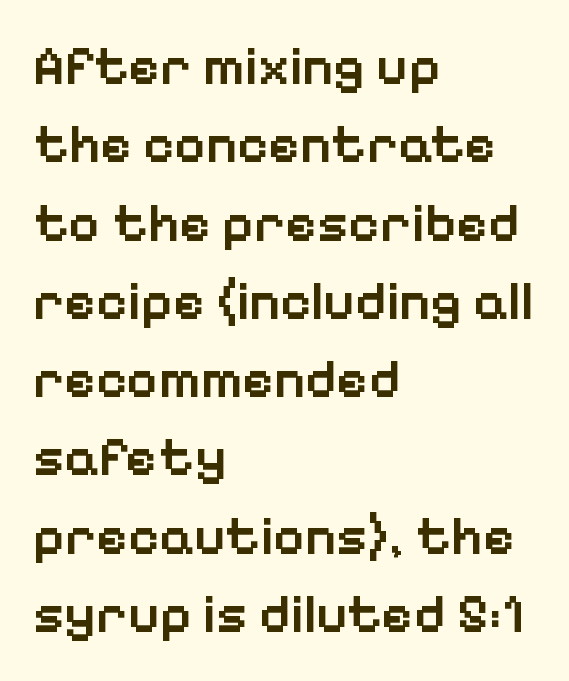
{"serif": "no", "italic": "no", "bold": "semi", "weight": "semibold", "width": "normal", "stroke_contrast": "low", "x_height": "medium", "monospaced": "no", "underline": "no", "align": "left", "line_spacing": "normal", "line_spacing_ratio": 1.45, "letter_spacing": "normal", "letter_spacing_em": 0.0, "glyph_px": 54}
